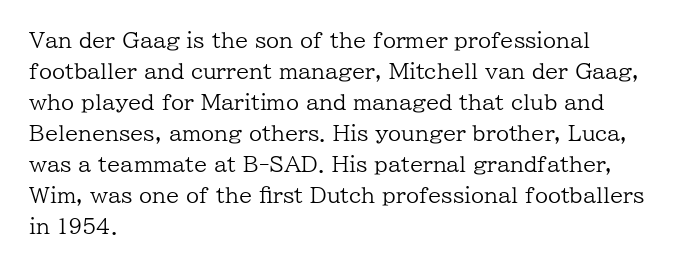
The image shows 21 px text type, upright; set left-aligned, normal line spacing (1.48x), normal letter spacing, not underlined.
